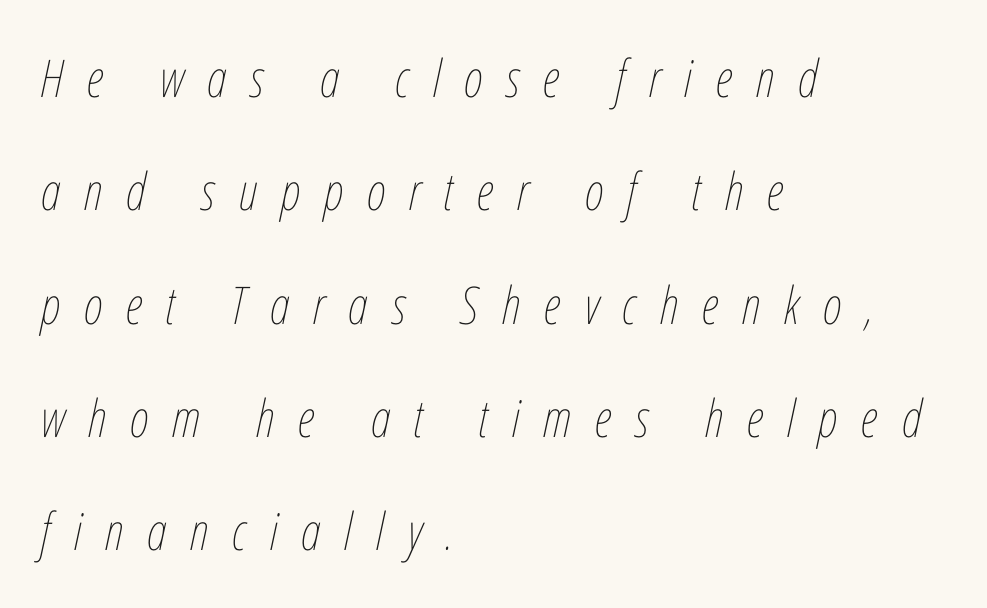
The image shows 52 px thin, condensed type, italic (leaning right); set left-aligned, loose line spacing (2.18x), unusually wide letter spacing (+0.45 em), not underlined; low stroke contrast and a medium x-height.
